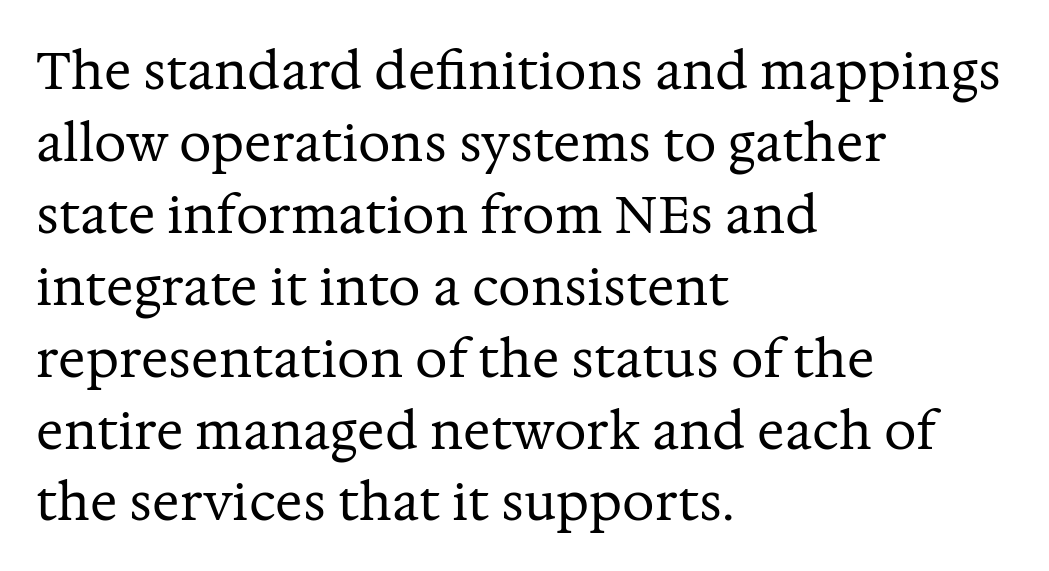
Q: Is the text bold? A: No.
Q: Is the text italic (slanted)? A: No, it is upright.
Q: Is the typeface a serif or a sans-serif typeface? A: Serif.
Q: Is the text underlined? A: No.
Q: How is the paragraph aligned? A: Left-aligned.
Q: Is the spacing between letters normal or unusually wide? A: Normal.
Q: Is the spacing between lines tight, normal or loose? A: Normal.
Q: Width (condensed, normal, or wide)? A: Normal.
Q: Stroke contrast? A: Medium.
Q: x-height? A: Medium.
Q: Monospaced? A: No.
